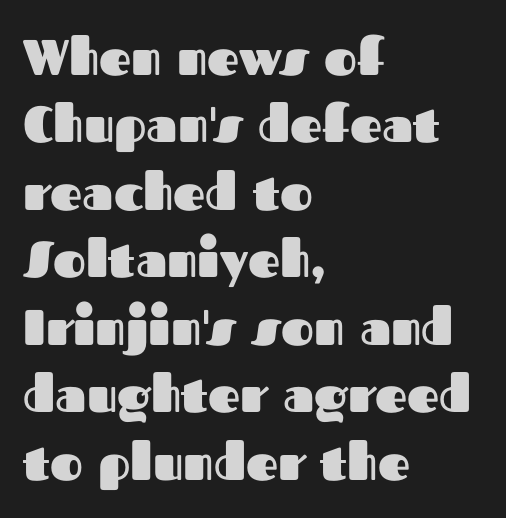
Is there much room between lines? A standard amount, neither cramped nor airy. Layout note: lines flush left. Font category for this specimen: sans-serif. Unlike italic type, these characters show no tilt at all.
